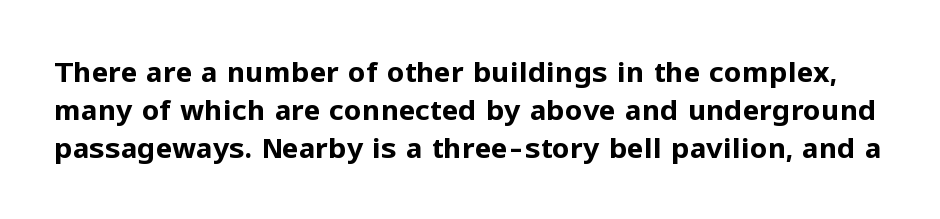
Students, note that the glyphs here touch the page at normal intervals. Whoever set this chose a conventional vertical rhythm. Observe the absence of serifs on each vertical stroke in this sample. This sample has the flowing, uneven cadence of proportional lettering. Characters remain perfectly vertical along every line.
